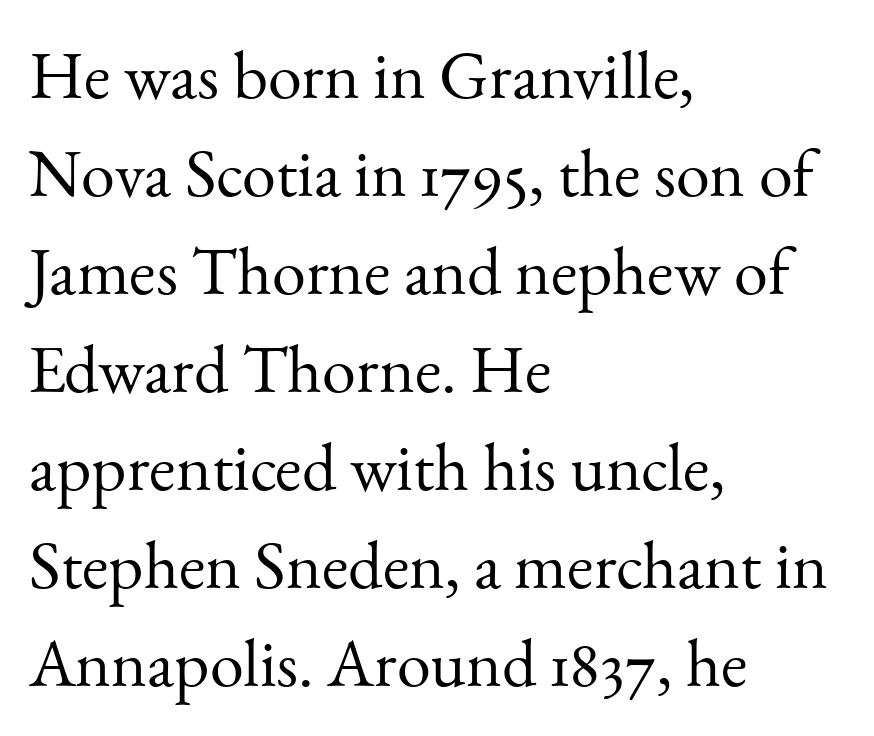
The image shows 68 px light serif type, upright; set left-aligned, normal line spacing (1.44x), normal letter spacing, not underlined; medium stroke contrast and a small x-height.
